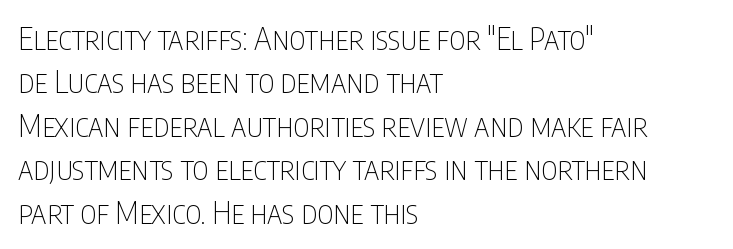
Q: Is the text bold? A: No.
Q: Is the text italic (slanted)? A: No, it is upright.
Q: Is the typeface a serif or a sans-serif typeface? A: Sans-serif.
Q: Is the text underlined? A: No.
Q: How is the paragraph aligned? A: Left-aligned.
Q: Is the spacing between letters normal or unusually wide? A: Normal.
Q: Is the spacing between lines tight, normal or loose? A: Normal.
Q: Width (condensed, normal, or wide)? A: Condensed.
Q: Stroke contrast? A: Low.
Q: x-height? A: Large.
Q: Monospaced? A: No.
